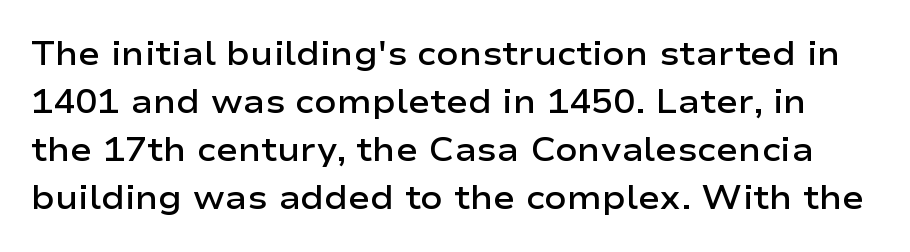
Q: Is the text bold? A: Semi-bold.
Q: Is the text italic (slanted)? A: No, it is upright.
Q: Is the typeface a serif or a sans-serif typeface? A: Sans-serif.
Q: Is the text underlined? A: No.
Q: Is the spacing between letters normal or unusually wide? A: Normal.
Q: Is the spacing between lines tight, normal or loose? A: Normal.
Q: Width (condensed, normal, or wide)? A: Wide.
Q: Stroke contrast? A: Low.
Q: x-height? A: Medium.
Q: Monospaced? A: No.
